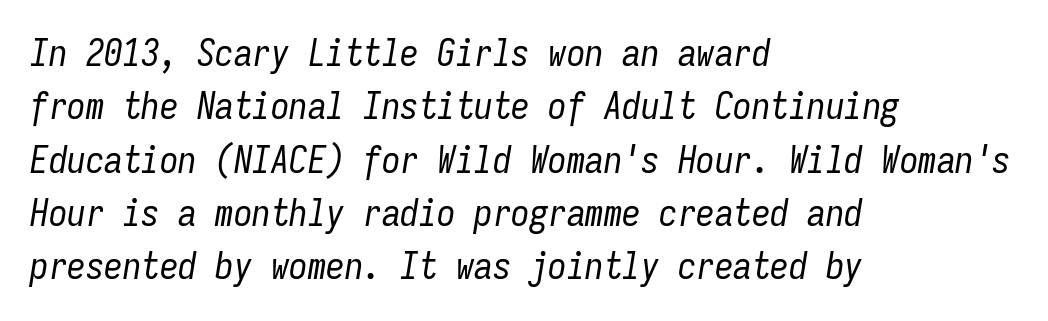
The image shows 37 px regular-weight, condensed type, italic (leaning right), monospaced; set left-aligned, normal line spacing (1.44x), normal letter spacing, not underlined; low stroke contrast and a medium x-height.
